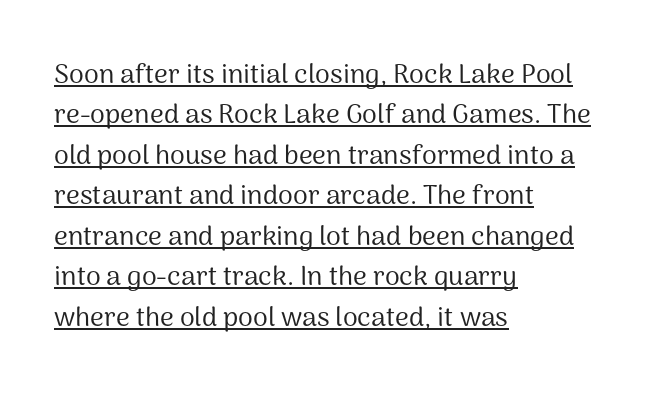
You can see a thin bar hugging the bottom of the glyphs. The rendering keeps characters at their native spacing. Letters have the restrained weight of plain body copy at most. No italicization has been applied; the sample stays upright. What's the leading like? Ordinary, nothing unusual.
